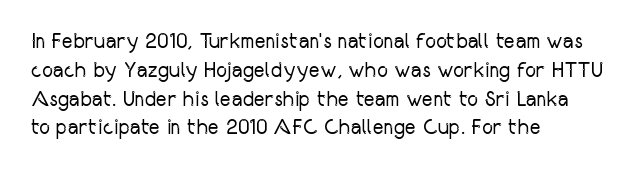
The image shows 21 px text type, upright; set left-aligned, normal line spacing (1.37x), normal letter spacing, not underlined.
